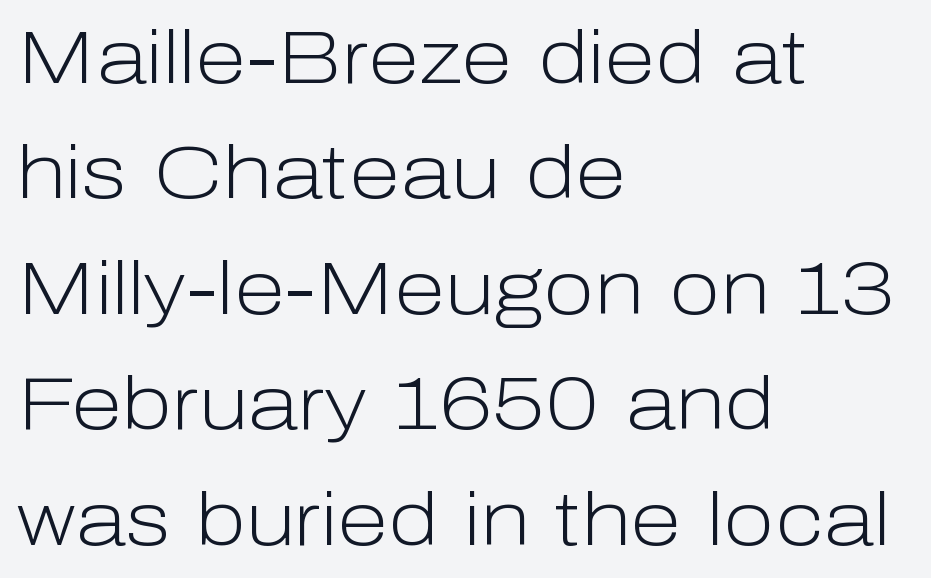
{"serif": "no", "italic": "no", "bold": "no", "weight": "light", "width": "normal", "stroke_contrast": "low", "x_height": "medium", "monospaced": "no", "underline": "no", "align": "left", "line_spacing": "normal", "line_spacing_ratio": 1.54, "letter_spacing": "normal", "letter_spacing_em": 0.0, "glyph_px": 75}
